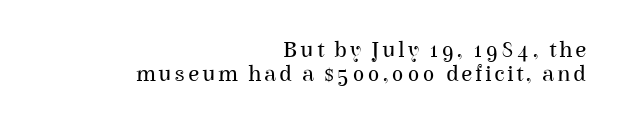
Q: Is the text bold? A: No.
Q: Is the text italic (slanted)? A: No, it is upright.
Q: Is the text underlined? A: No.
Q: How is the paragraph aligned? A: Right-aligned.
Q: Is the spacing between lines tight, normal or loose? A: Tight.
